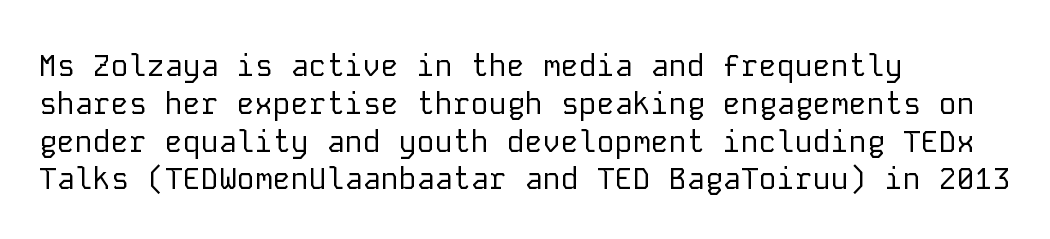
Q: Is the text bold? A: No.
Q: Is the text italic (slanted)? A: No, it is upright.
Q: Is the typeface a serif or a sans-serif typeface? A: Sans-serif.
Q: Is the text underlined? A: No.
Q: How is the paragraph aligned? A: Left-aligned.
Q: Is the spacing between letters normal or unusually wide? A: Normal.
Q: Is the spacing between lines tight, normal or loose? A: Normal.
Q: Width (condensed, normal, or wide)? A: Normal.
Q: Stroke contrast? A: Low.
Q: x-height? A: Medium.
Q: Monospaced? A: Yes.
